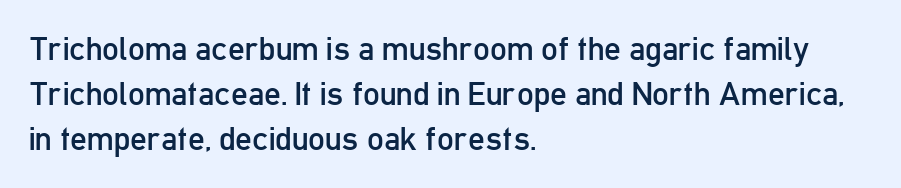
Q: Is the text bold? A: No.
Q: Is the text italic (slanted)? A: No, it is upright.
Q: Is the typeface a serif or a sans-serif typeface? A: Sans-serif.
Q: Is the text underlined? A: No.
Q: How is the paragraph aligned? A: Left-aligned.
Q: Is the spacing between letters normal or unusually wide? A: Normal.
Q: Is the spacing between lines tight, normal or loose? A: Normal.
Q: Width (condensed, normal, or wide)? A: Condensed.
Q: Stroke contrast? A: Low.
Q: x-height? A: Medium.
Q: Monospaced? A: No.
